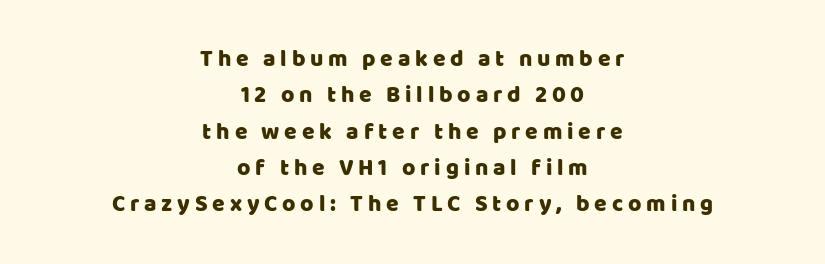
{"italic": "no", "underline": "no", "align": "center", "line_spacing": "normal", "line_spacing_ratio": 1.58, "letter_spacing": "wide", "letter_spacing_em": 0.21, "glyph_px": 23}
